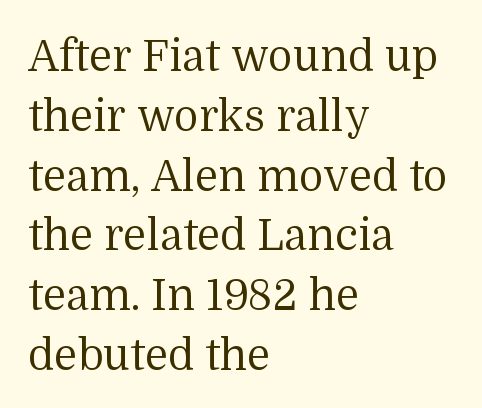
Q: Is the text bold? A: No.
Q: Is the text italic (slanted)? A: No, it is upright.
Q: Is the typeface a serif or a sans-serif typeface? A: Serif.
Q: Is the text underlined? A: No.
Q: How is the paragraph aligned? A: Left-aligned.
Q: Is the spacing between letters normal or unusually wide? A: Normal.
Q: Is the spacing between lines tight, normal or loose? A: Normal.
Q: Width (condensed, normal, or wide)? A: Normal.
Q: Stroke contrast? A: Medium.
Q: x-height? A: Medium.
Q: Monospaced? A: No.
